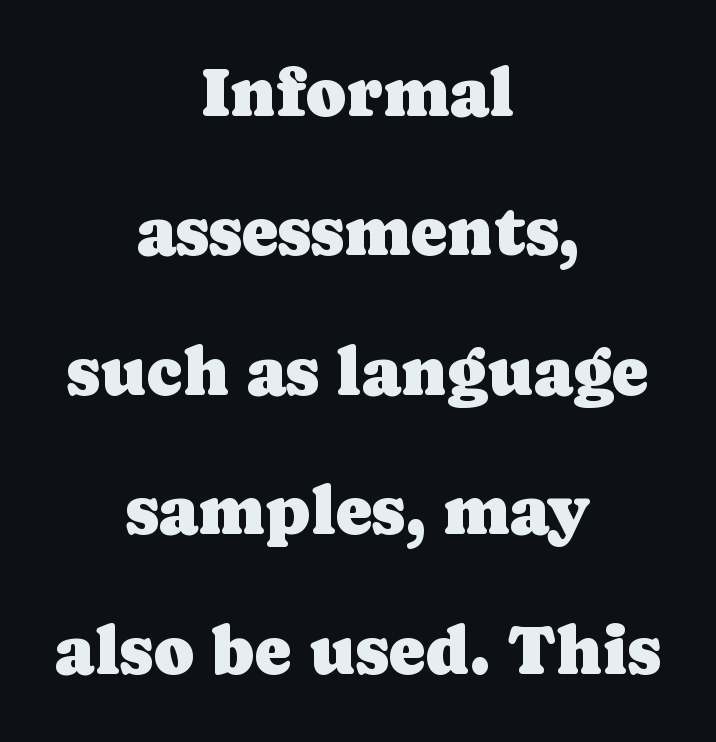
{"serif": "yes", "italic": "no", "width": "normal", "stroke_contrast": "low", "x_height": "medium", "monospaced": "no", "underline": "no", "align": "center", "line_spacing": "loose", "line_spacing_ratio": 2.02, "letter_spacing": "normal", "letter_spacing_em": 0.0, "glyph_px": 69}
